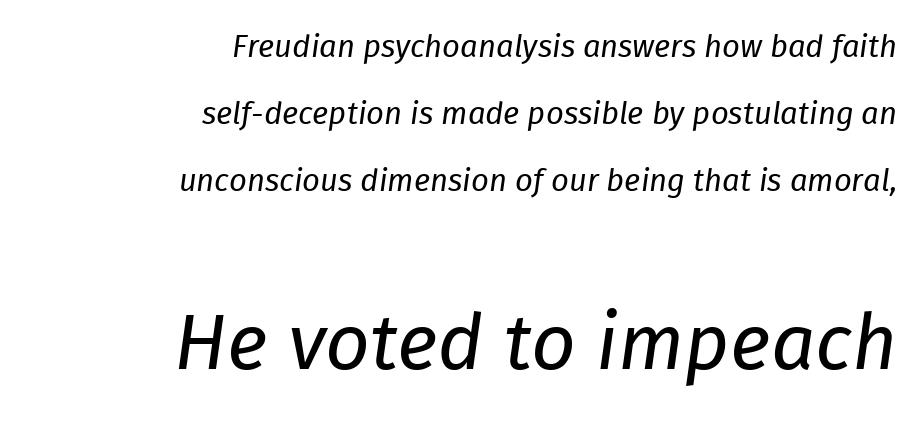
Look at the tracking — it's just the regular setting, nothing added. Line spacing here is loose. Leftover space on each line is placed entirely before the opening word. Bigger letters appear in the bottom chunk; the top chunk is reduced. Would a proofreader flag this as italicized? Yes. Stems here are at most as thick as an everyday book face.
